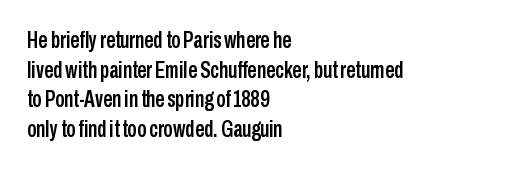
Descenders are the only things crossing below the line. A classic flush-left, rag-right setting is used for this passage. Upright lettering throughout. Quick note: interline space is typical. Letter spacing: default.
